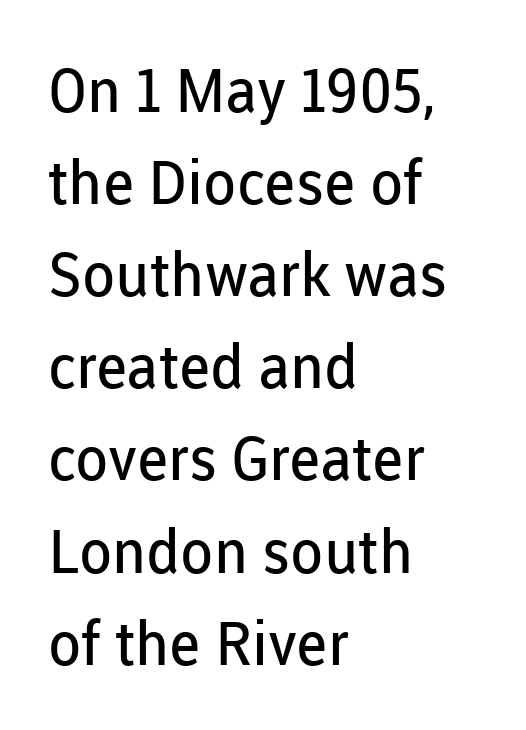
The image shows 61 px regular-weight sans-serif type, upright; set left-aligned, normal line spacing (1.51x), normal letter spacing, not underlined; low stroke contrast and a medium x-height.
